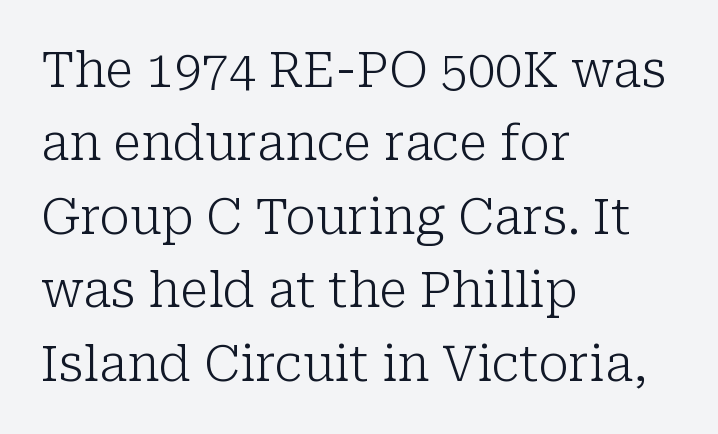
{"serif": "yes", "italic": "no", "bold": "no", "weight": "light", "width": "normal", "stroke_contrast": "low", "x_height": "medium", "monospaced": "no", "underline": "no", "align": "left", "line_spacing": "normal", "line_spacing_ratio": 1.5, "letter_spacing": "normal", "letter_spacing_em": 0.0, "glyph_px": 49}
